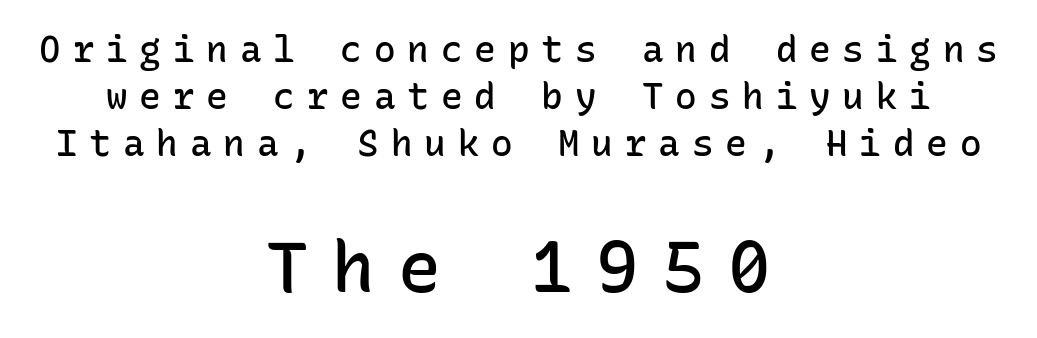
Q: Is the text bold? A: Semi-bold.
Q: Is the text italic (slanted)? A: No, it is upright.
Q: Is the typeface a serif or a sans-serif typeface? A: Sans-serif.
Q: Is the text underlined? A: No.
Q: How is the paragraph aligned? A: Centered.
Q: Is the spacing between letters normal or unusually wide? A: Unusually wide.
Q: Is the spacing between lines tight, normal or loose? A: Normal.
Q: Which block of text is set in a larger size, the first (top) or the second (bottom)? A: The second (bottom) one.
Q: Width (condensed, normal, or wide)? A: Normal.
Q: Stroke contrast? A: Low.
Q: x-height? A: Medium.
Q: Monospaced? A: Yes.
